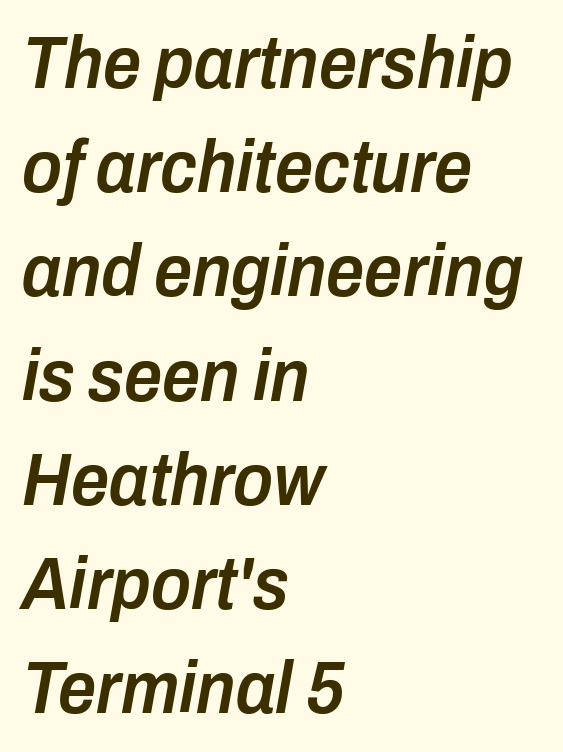
The string is rendered with underlining switched off. No extra tracking has been applied to these lines. A bit beefed up — I'd call it semibold rather than bold. Character widths vary here, with narrow letters taking less room than wide ones. Italic: yes, the glyphs are oblique. Successive baselines arrive at the customary interval.
